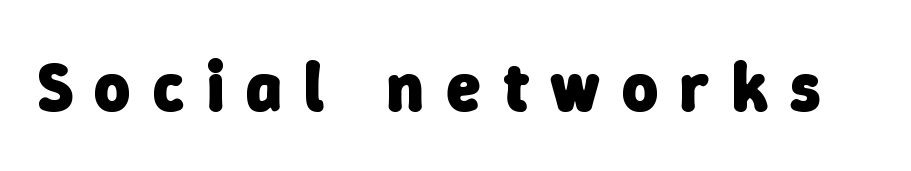
The strip under each line holds only bare page. Typographic density is high because the face is bold. Proportional: the letters do not fall into vertical columns. Font category for this specimen: sans-serif. Someone cranked the tracking dial way up on this one.
